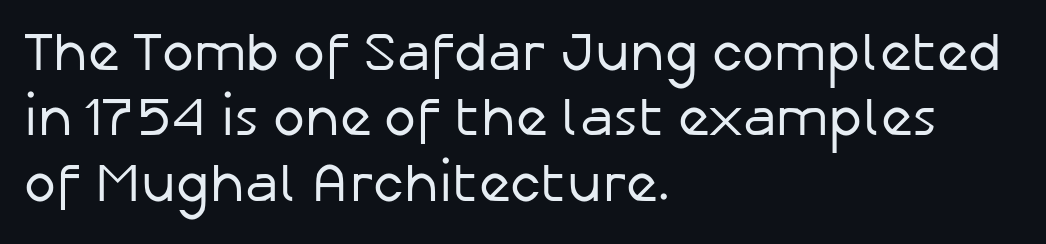
Proportional: the letters do not fall into vertical columns. Line beginnings align vertically; line endings do not. Tracking here is standard; glyphs follow each other at the usual distance. Italic? Not at all — the glyphs are vertical. Compared with a typical body face, this is equally light or lighter still.
